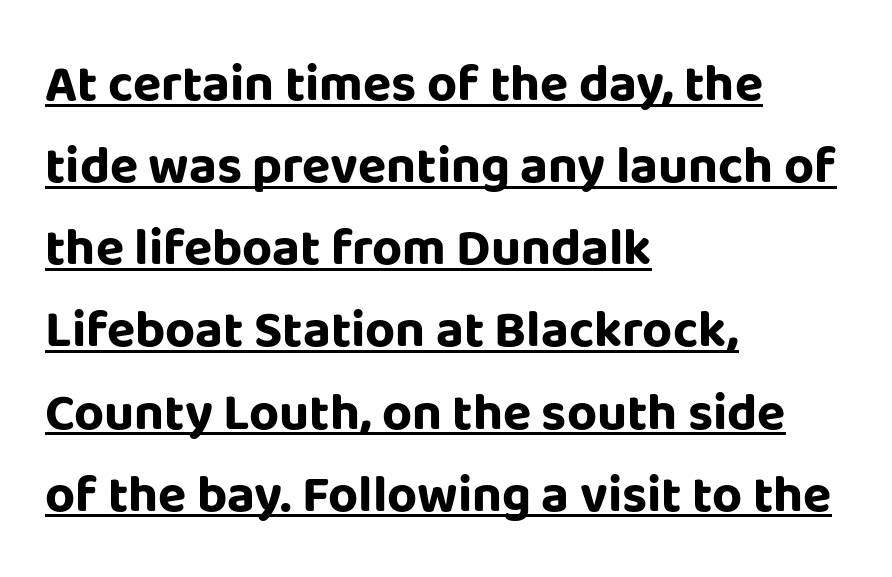
Every character sits straight up, as roman type does. Between one letter and the next there's only the usual sliver of space. Strokes here are thick enough to call this a true bold. Normally led — the rows are evenly, conventionally spaced. Does a line run under the words? Yes, clearly. The type family on display is of the sans-serif kind.
